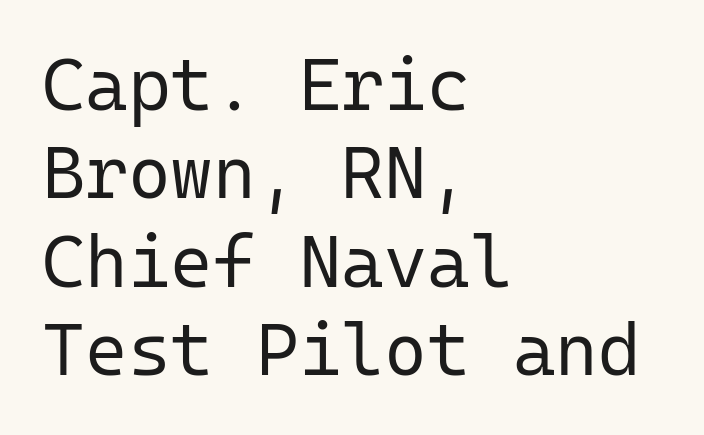
A sans-serif font was chosen for this passage. This is roman type, the default non-slanted kind. Nothing unusual about the tracking: characters are spaced as the font intends. Each stroke keeps to a modest, everyday thickness or less. Each row of text sits above clean, open space. Teacher's note: observe the even left margin — that is flush-left alignment.
